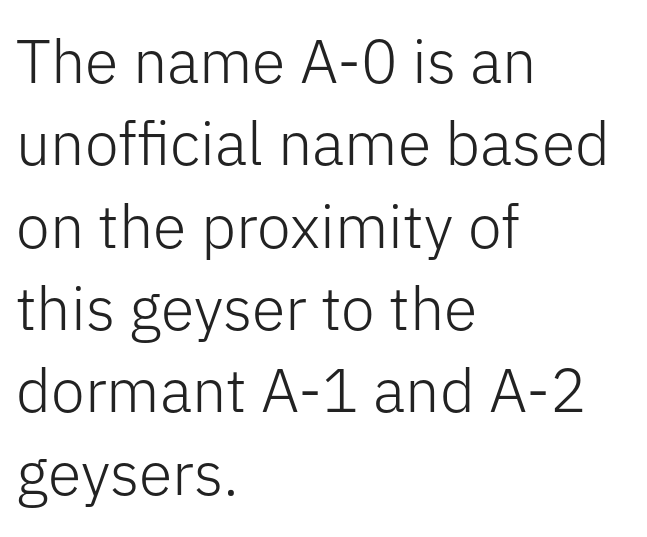
Q: Is the text bold? A: No.
Q: Is the text italic (slanted)? A: No, it is upright.
Q: Is the typeface a serif or a sans-serif typeface? A: Sans-serif.
Q: Is the text underlined? A: No.
Q: How is the paragraph aligned? A: Left-aligned.
Q: Is the spacing between letters normal or unusually wide? A: Normal.
Q: Is the spacing between lines tight, normal or loose? A: Normal.
Q: Width (condensed, normal, or wide)? A: Normal.
Q: Stroke contrast? A: Low.
Q: x-height? A: Medium.
Q: Monospaced? A: No.
